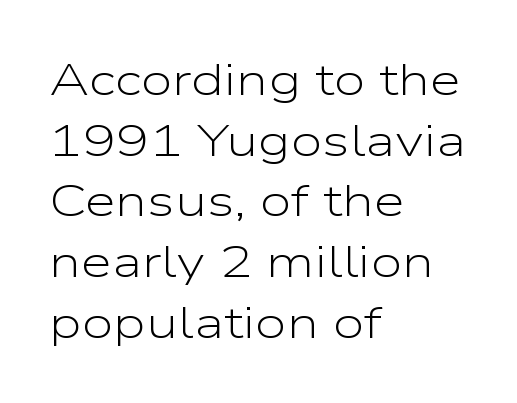
The image shows 45 px light, wide sans-serif type, upright; set left-aligned, normal line spacing (1.35x), normal letter spacing, not underlined; low stroke contrast and a medium x-height.
